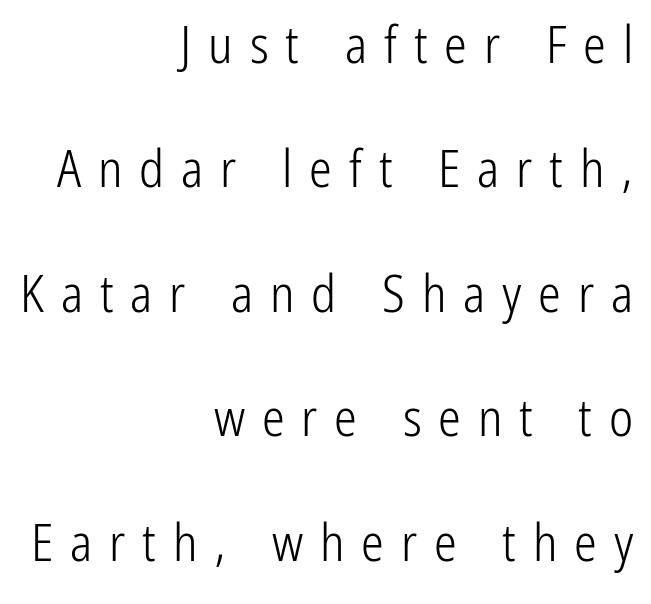
Q: Is the text bold? A: No.
Q: Is the text italic (slanted)? A: No, it is upright.
Q: Is the typeface a serif or a sans-serif typeface? A: Sans-serif.
Q: Is the text underlined? A: No.
Q: How is the paragraph aligned? A: Right-aligned.
Q: Is the spacing between letters normal or unusually wide? A: Unusually wide.
Q: Is the spacing between lines tight, normal or loose? A: Loose.
Q: Width (condensed, normal, or wide)? A: Condensed.
Q: Stroke contrast? A: Low.
Q: x-height? A: Medium.
Q: Monospaced? A: No.
